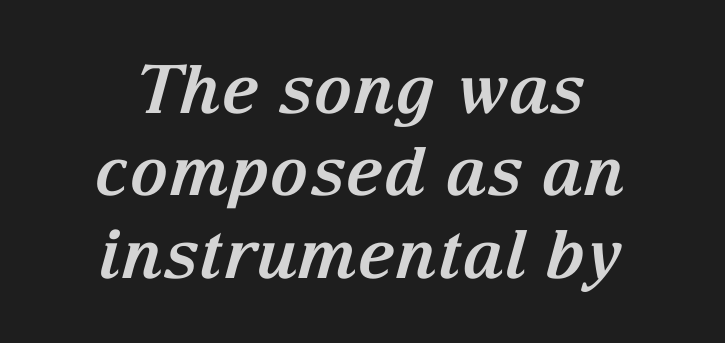
Horizontally, the lines are justified to the midpoint only. These lines keep a tight, regular rhythm from letter to letter. Set as a true bold cut, around the 700 mark. Think of a printed novel: that variable character pitch is what you see here.
